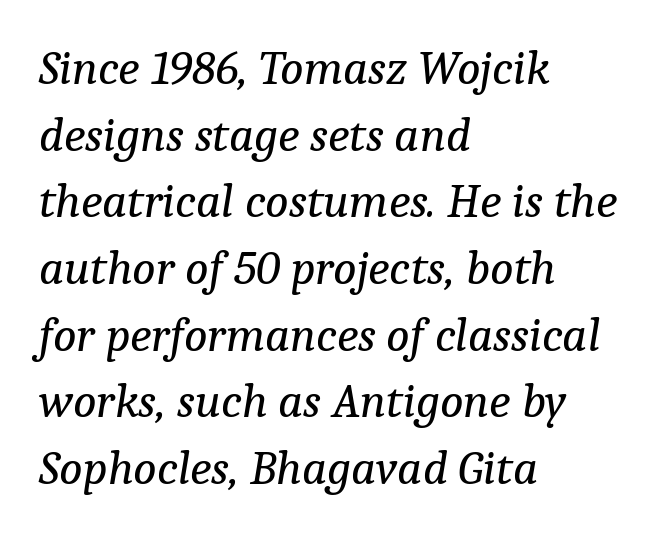
Q: Is the text bold? A: No.
Q: Is the text italic (slanted)? A: Yes, it leans right by about 9 degrees.
Q: Is the typeface a serif or a sans-serif typeface? A: Serif.
Q: Is the text underlined? A: No.
Q: How is the paragraph aligned? A: Left-aligned.
Q: Is the spacing between letters normal or unusually wide? A: Normal.
Q: Is the spacing between lines tight, normal or loose? A: Normal.
Q: Width (condensed, normal, or wide)? A: Normal.
Q: Stroke contrast? A: Low.
Q: x-height? A: Medium.
Q: Monospaced? A: No.
